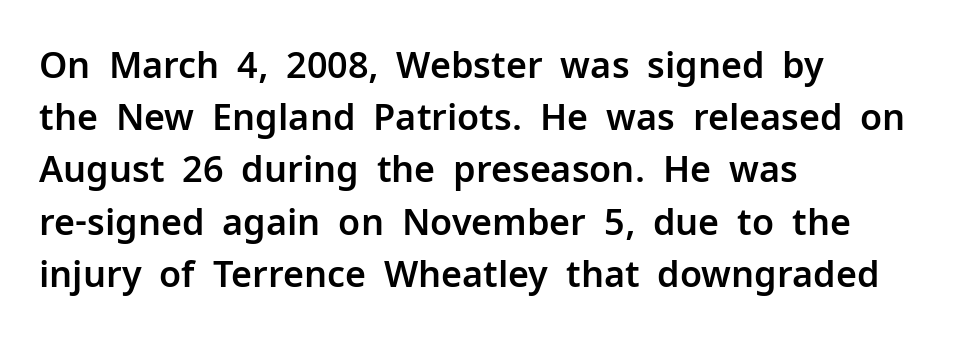
{"serif": "no", "italic": "no", "width": "normal", "stroke_contrast": "low", "x_height": "medium", "monospaced": "no", "underline": "no", "align": "left", "line_spacing": "normal", "line_spacing_ratio": 1.45, "letter_spacing": "normal", "letter_spacing_em": 0.0, "glyph_px": 36}
